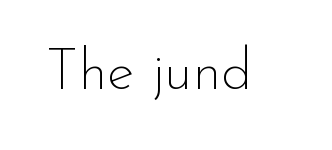
Each letter keeps its own natural width here, so spacing adapts to shape. The letters stand upright; this is a roman face. A typesetter would call this zero additional tracking. Underline: absent. Letterform terminals end flat and unadorned throughout the passage. Bold? No — there's no thickening of the strokes.
